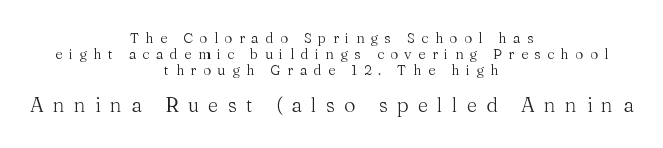
{"italic": "no", "bold": "no", "underline": "no", "align": "center", "line_spacing": "tight", "line_spacing_ratio": 1.13, "letter_spacing": "wide", "letter_spacing_em": 0.46, "larger_block": "second", "size_ratio": 1.43, "glyph_px": 20}
